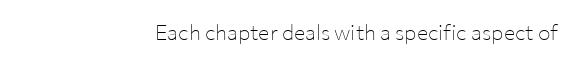
{"italic": "no", "bold": "no", "underline": "no", "align": "right", "letter_spacing": "normal", "letter_spacing_em": 0.0, "glyph_px": 21}
